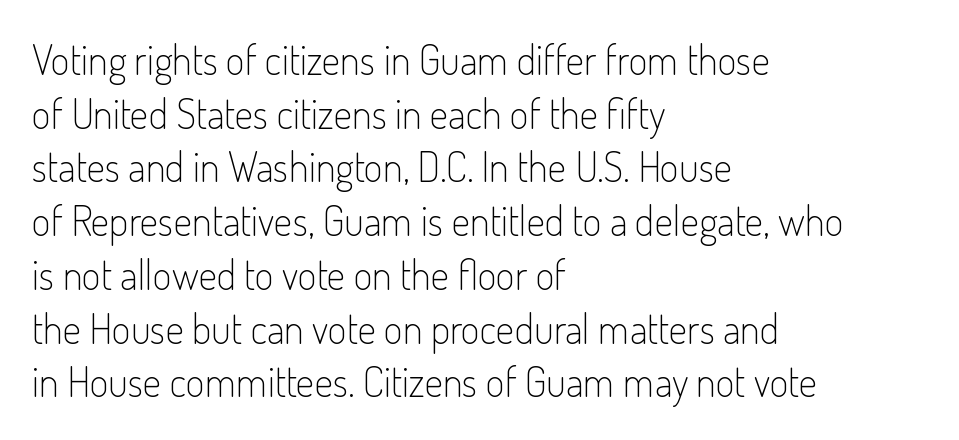
Q: Is the text bold? A: No.
Q: Is the text italic (slanted)? A: No, it is upright.
Q: Is the typeface a serif or a sans-serif typeface? A: Sans-serif.
Q: Is the text underlined? A: No.
Q: How is the paragraph aligned? A: Left-aligned.
Q: Is the spacing between letters normal or unusually wide? A: Normal.
Q: Is the spacing between lines tight, normal or loose? A: Normal.
Q: Width (condensed, normal, or wide)? A: Condensed.
Q: Stroke contrast? A: Low.
Q: x-height? A: Small.
Q: Monospaced? A: No.
